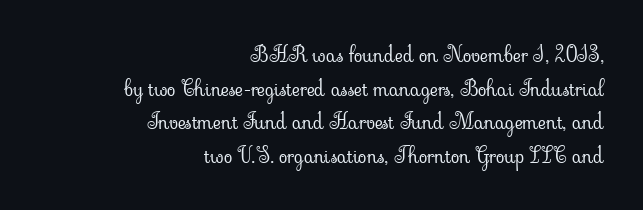
{"italic": "no", "bold": "no", "underline": "no", "align": "right", "line_spacing": "normal", "line_spacing_ratio": 1.53, "letter_spacing": "normal", "letter_spacing_em": 0.0, "glyph_px": 22}
